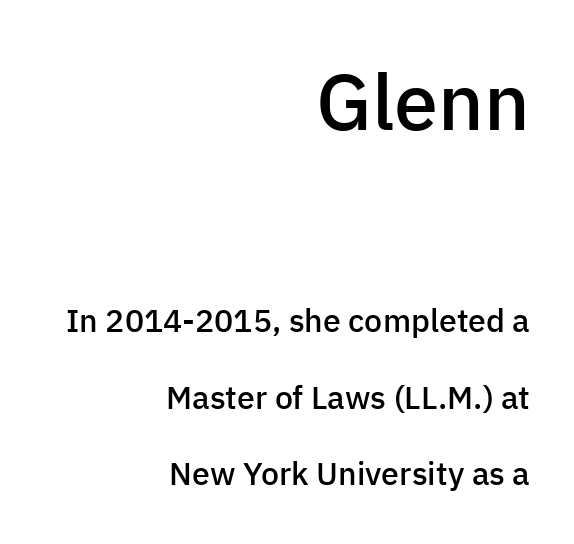
Q: Is the text bold? A: Semi-bold.
Q: Is the text italic (slanted)? A: No, it is upright.
Q: Is the typeface a serif or a sans-serif typeface? A: Sans-serif.
Q: Is the text underlined? A: No.
Q: How is the paragraph aligned? A: Right-aligned.
Q: Is the spacing between letters normal or unusually wide? A: Normal.
Q: Is the spacing between lines tight, normal or loose? A: Loose.
Q: Which block of text is set in a larger size, the first (top) or the second (bottom)? A: The first (top) one.
Q: Width (condensed, normal, or wide)? A: Normal.
Q: Stroke contrast? A: Low.
Q: x-height? A: Medium.
Q: Monospaced? A: No.
